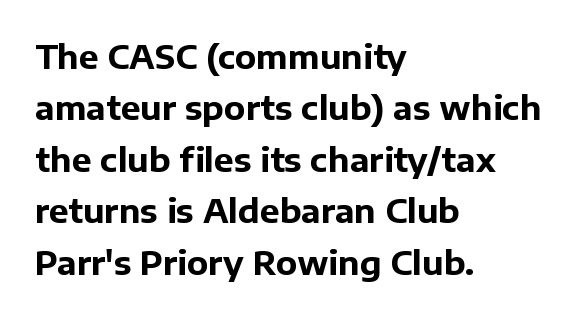
The specimen reads as upright at a glance. You can tell from the bare stems that sans-serif type was used. Successive baselines arrive at the customary interval. Words float on clear page, feet unadorned.
